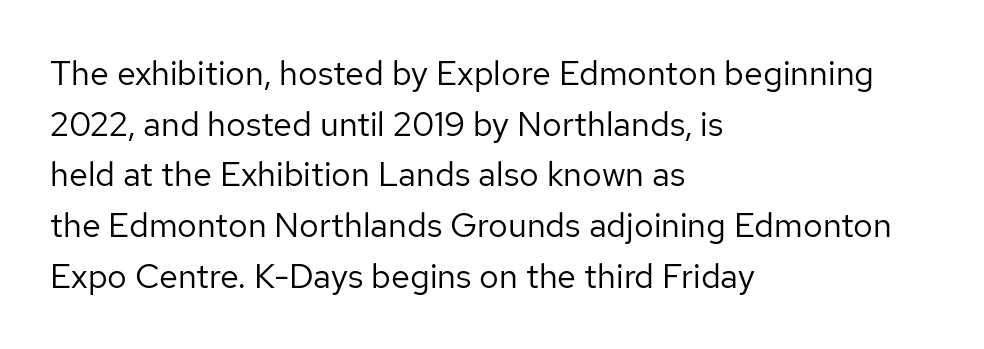
Beneath every word, the page is bare. The lines sit at an ordinary, default distance from one another. Think of a printed novel: that variable character pitch is what you see here. Observe the absence of serifs on each vertical stroke in this sample. Students, note that the glyphs here touch the page at normal intervals.
